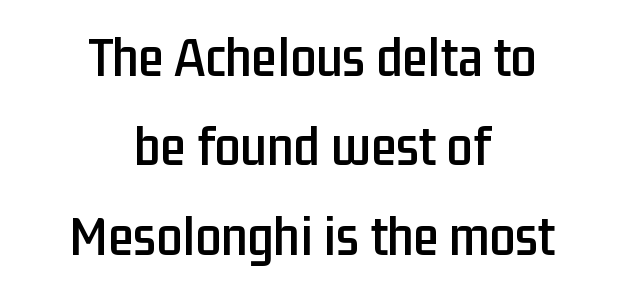
The image shows 58 px condensed sans-serif type, upright; set centered, normal line spacing (1.54x), normal letter spacing, not underlined; low stroke contrast and a medium x-height.
